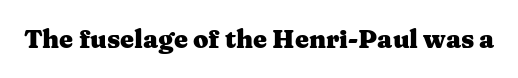
{"italic": "no", "bold": "yes", "underline": "no", "letter_spacing": "normal", "letter_spacing_em": 0.0, "glyph_px": 25}
